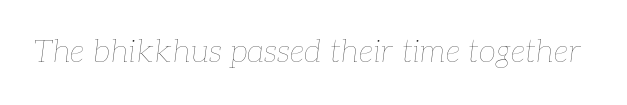
{"italic": "yes", "lean": "right", "slant_degrees": 7, "bold": "no", "weight": "thin", "width": "normal", "stroke_contrast": "low", "x_height": "medium", "monospaced": "no", "underline": "no", "letter_spacing": "normal", "letter_spacing_em": 0.0, "glyph_px": 32}
